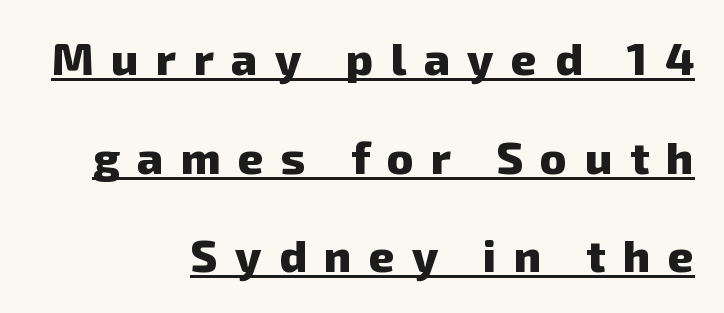
Q: Is the text bold? A: Yes.
Q: Is the typeface a serif or a sans-serif typeface? A: Sans-serif.
Q: Is the text underlined? A: Yes.
Q: How is the paragraph aligned? A: Right-aligned.
Q: Is the spacing between letters normal or unusually wide? A: Unusually wide.
Q: Is the spacing between lines tight, normal or loose? A: Loose.
Q: Width (condensed, normal, or wide)? A: Normal.
Q: Stroke contrast? A: Low.
Q: x-height? A: Medium.
Q: Monospaced? A: No.
